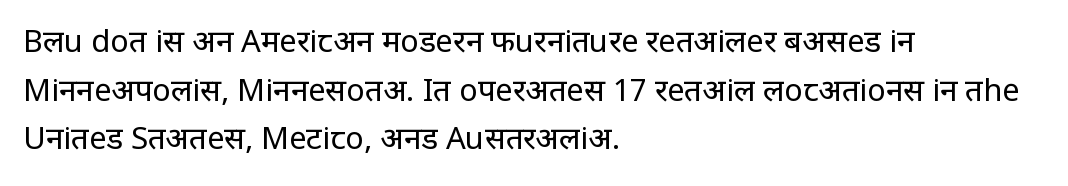
The image shows 31 px regular-weight, condensed sans-serif type, upright; set left-aligned, normal line spacing (1.57x), normal letter spacing, not underlined; low stroke contrast and a large x-height.
